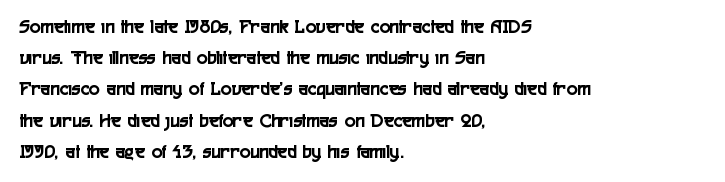
You could call the tracking neutral — neither tight nor loose. No italicization has been applied; the sample stays upright. Just letters on the line, the space beneath them empty. Compared with typical paragraphs, the rows here are spaced about the same.
